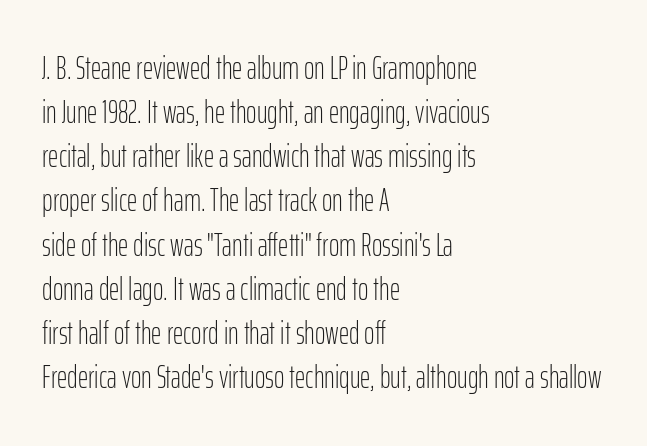
{"serif": "no", "italic": "no", "bold": "no", "weight": "light", "width": "condensed", "stroke_contrast": "low", "x_height": "medium", "monospaced": "no", "underline": "no", "align": "left", "line_spacing": "normal", "line_spacing_ratio": 1.38, "letter_spacing": "normal", "letter_spacing_em": 0.0, "glyph_px": 32}
